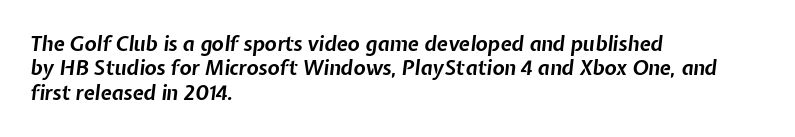
Q: Is the text bold? A: Yes.
Q: Is the text italic (slanted)? A: Yes, it leans right by about 7 degrees.
Q: Is the text underlined? A: No.
Q: How is the paragraph aligned? A: Left-aligned.
Q: Is the spacing between letters normal or unusually wide? A: Normal.
